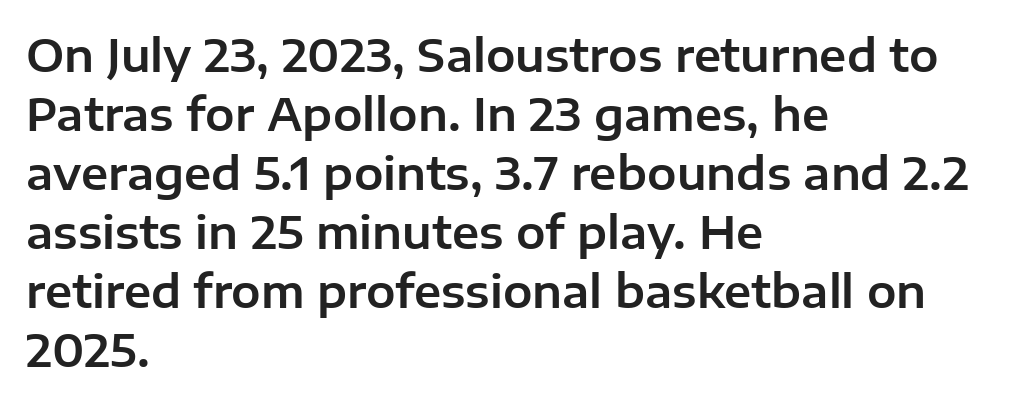
The image shows 44 px sans-serif type, upright; set left-aligned, normal line spacing (1.34x), normal letter spacing, not underlined; low stroke contrast and a medium x-height.
